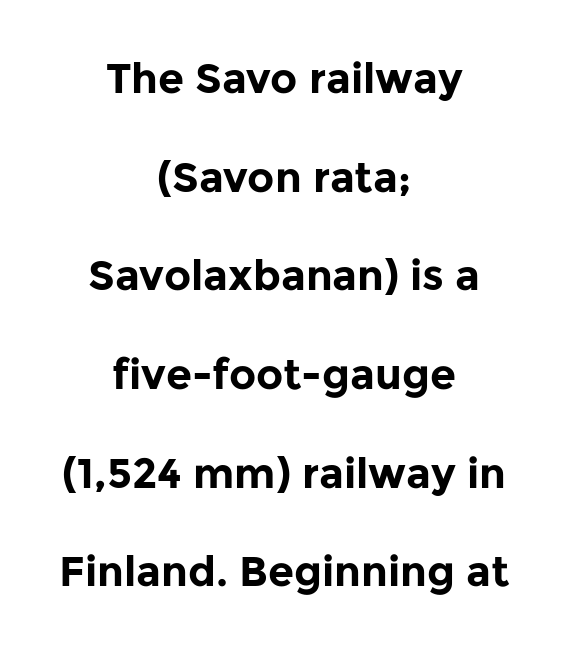
Q: Is the text bold? A: Yes.
Q: Is the text italic (slanted)? A: No, it is upright.
Q: Is the typeface a serif or a sans-serif typeface? A: Sans-serif.
Q: Is the text underlined? A: No.
Q: How is the paragraph aligned? A: Centered.
Q: Is the spacing between letters normal or unusually wide? A: Normal.
Q: Is the spacing between lines tight, normal or loose? A: Loose.
Q: Width (condensed, normal, or wide)? A: Normal.
Q: Stroke contrast? A: Low.
Q: x-height? A: Medium.
Q: Monospaced? A: No.
